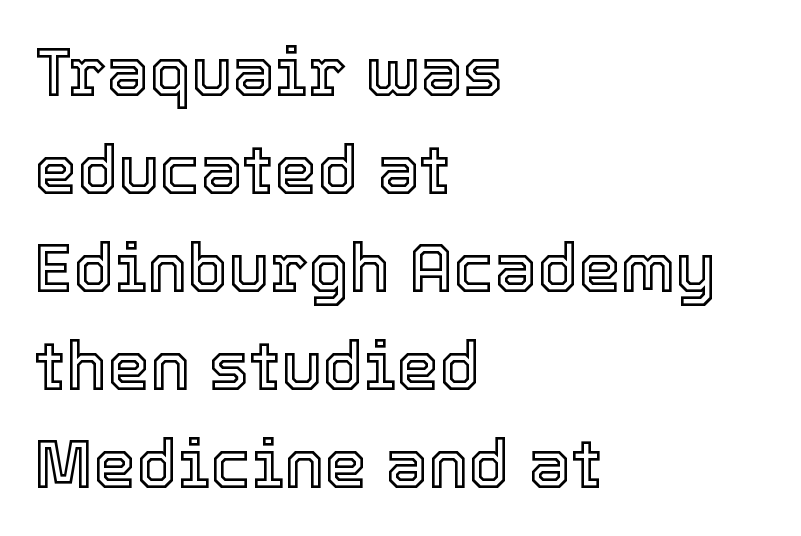
Successive baselines arrive at the customary interval. You could not count columns in this text — the font is proportionally spaced. Caption: multi-line text, flush left, ragged right. Unlike italic type, these characters show no tilt at all. Bare-footed words on every line. The tracking reads as untouched default to a designer's eye.
